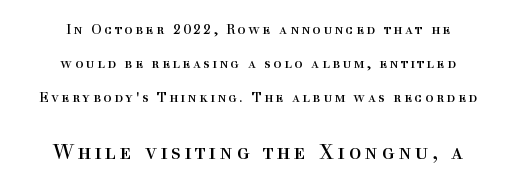
Q: Is the text bold? A: No.
Q: Is the text italic (slanted)? A: No, it is upright.
Q: Is the text underlined? A: No.
Q: How is the paragraph aligned? A: Centered.
Q: Is the spacing between lines tight, normal or loose? A: Loose.
Q: Which block of text is set in a larger size, the first (top) or the second (bottom)? A: The second (bottom) one.
